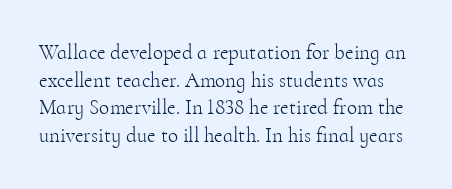
Q: Is the text bold? A: No.
Q: Is the text italic (slanted)? A: No, it is upright.
Q: Is the text underlined? A: No.
Q: Is the spacing between letters normal or unusually wide? A: Normal.
Q: Is the spacing between lines tight, normal or loose? A: Normal.
